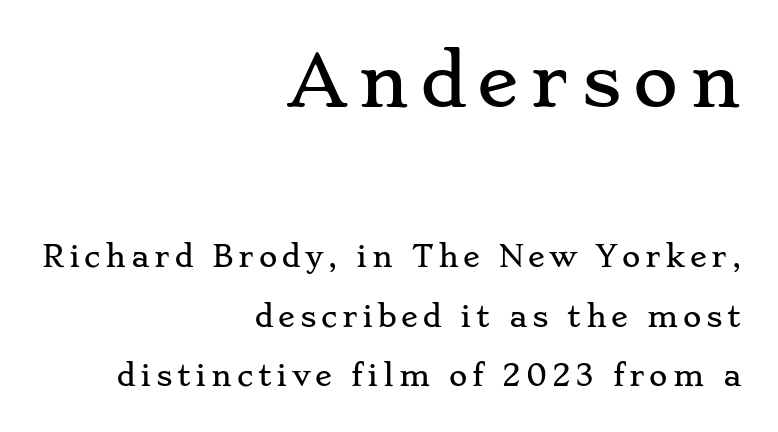
A bare baseline throughout the passage. How would I describe the line gaps? Wide and relaxed. All the whitespace from short lines collects on the left. A typesetter would label this face a serif. A typesetter would mark this as roman, not italic. Size contrast runs from large at the top to small at the bottom.
